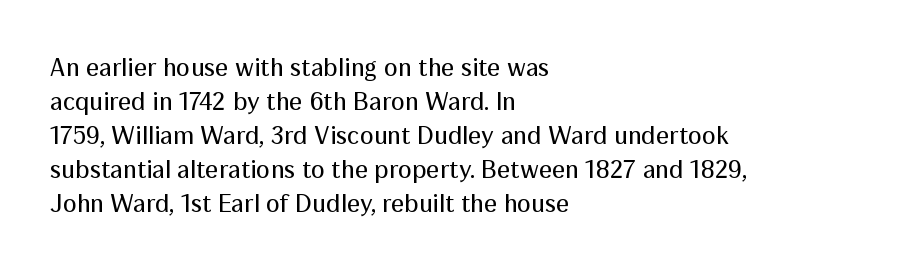
Q: Is the text bold? A: No.
Q: Is the text italic (slanted)? A: No, it is upright.
Q: Is the text underlined? A: No.
Q: How is the paragraph aligned? A: Left-aligned.
Q: Is the spacing between letters normal or unusually wide? A: Normal.
Q: Is the spacing between lines tight, normal or loose? A: Normal.
